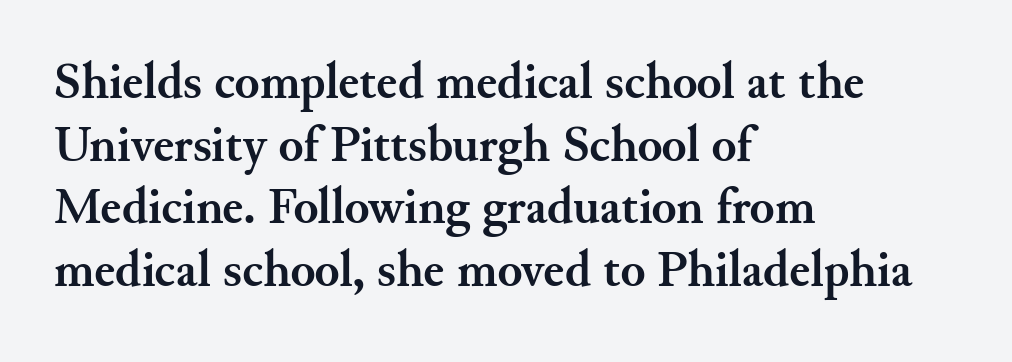
Only glyphs here, with clear space below each row. What weight is shown? A full bold with thick strokes. Each letter's strokes conclude with small projecting serifs. The face used here is proportionally spaced, like ordinary book or web type.
